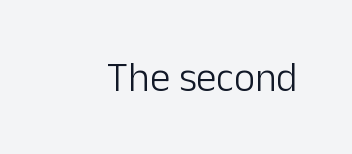
{"serif": "no", "italic": "no", "bold": "no", "weight": "light", "width": "normal", "stroke_contrast": "low", "x_height": "medium", "monospaced": "no", "underline": "no", "letter_spacing": "normal", "letter_spacing_em": 0.0, "glyph_px": 41}
